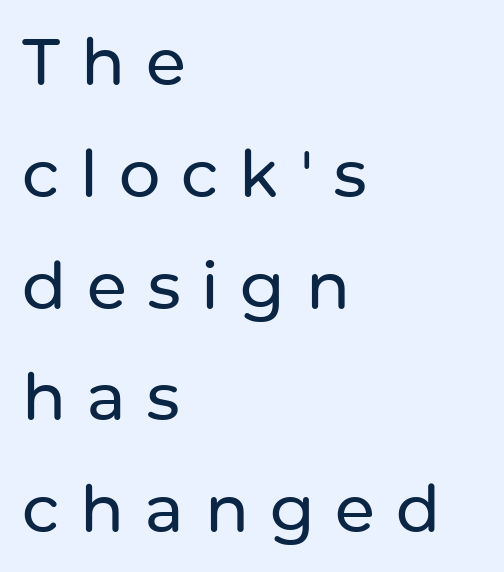
The image shows 65 px sans-serif type, upright; set left-aligned, line spacing 1.72x, unusually wide letter spacing (+0.32 em), not underlined; low stroke contrast and a medium x-height.
